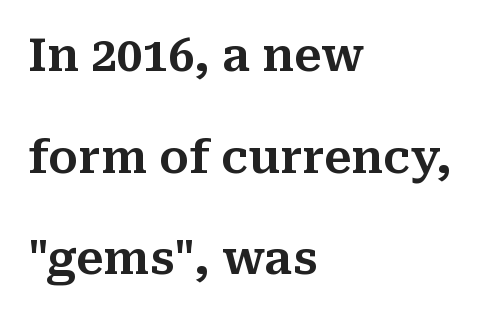
The image shows 46 px serif type, upright; set left-aligned, loose line spacing (2.21x), normal letter spacing, not underlined; medium stroke contrast and a medium x-height.
